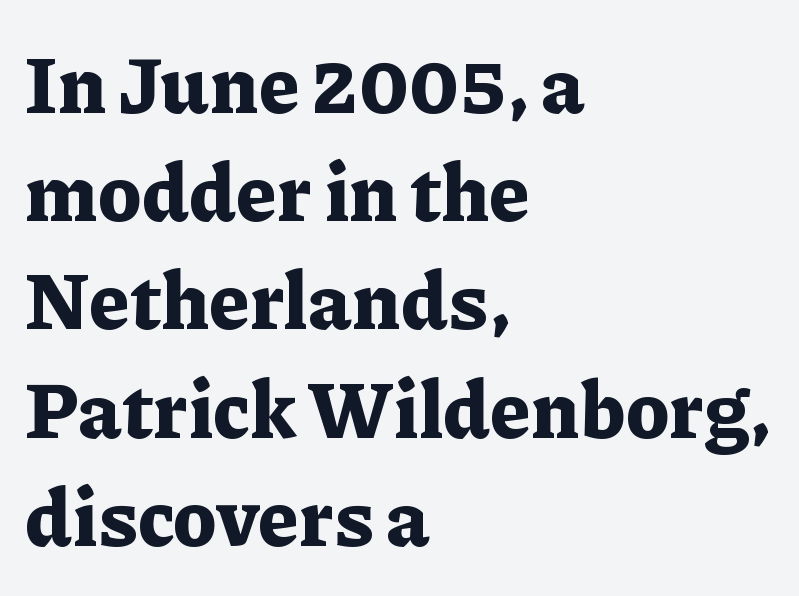
Q: Is the text bold? A: Yes.
Q: Is the text italic (slanted)? A: No, it is upright.
Q: Is the typeface a serif or a sans-serif typeface? A: Serif.
Q: Is the text underlined? A: No.
Q: How is the paragraph aligned? A: Left-aligned.
Q: Is the spacing between letters normal or unusually wide? A: Normal.
Q: Is the spacing between lines tight, normal or loose? A: Normal.
Q: Width (condensed, normal, or wide)? A: Normal.
Q: Stroke contrast? A: Low.
Q: x-height? A: Medium.
Q: Monospaced? A: No.
